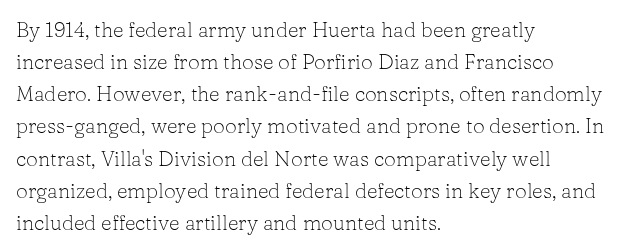
{"italic": "no", "bold": "no", "underline": "no", "align": "left", "line_spacing": "normal", "line_spacing_ratio": 1.53, "letter_spacing": "normal", "letter_spacing_em": 0.0, "glyph_px": 21}
